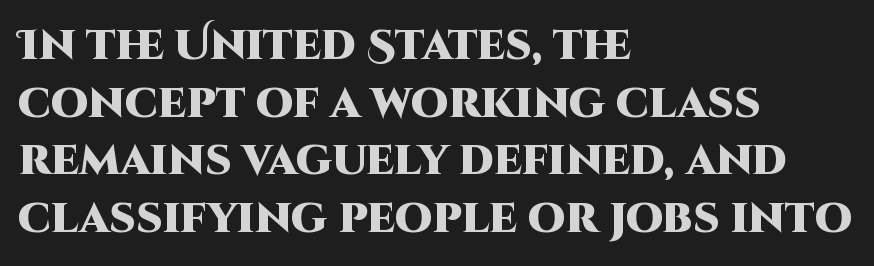
The image shows 42 px heavy sans-serif type, upright; set left-aligned, normal line spacing (1.37x), normal letter spacing, not underlined; high stroke contrast and a large x-height.
